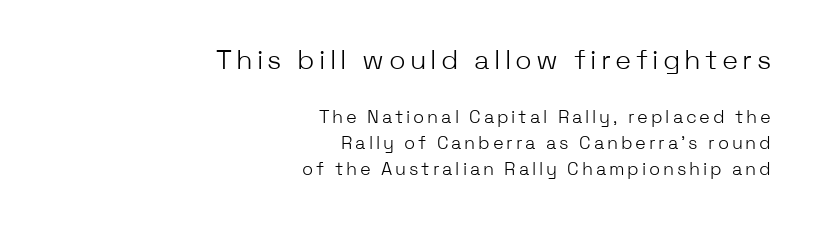
The image shows 27 px text type, upright; set right-aligned, normal line spacing (1.43x), not underlined; the first (top) block is 1.5x larger.
